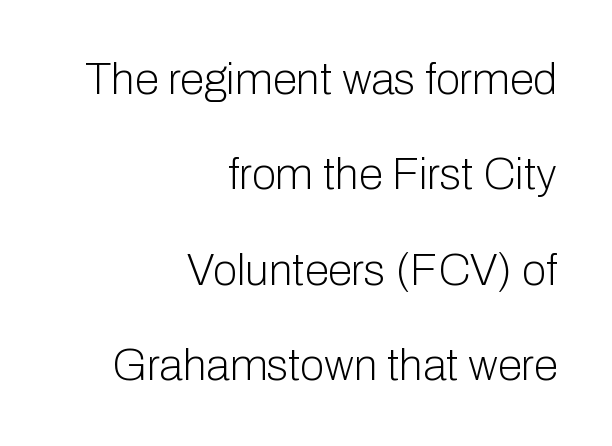
Posture: straight, roman, zero tilt. The strip under each line holds only bare page. Note the varied advance widths — an 'i' is clearly narrower than an 'm'. The setting favours the right margin, as signatures and pull-quotes sometimes do.
